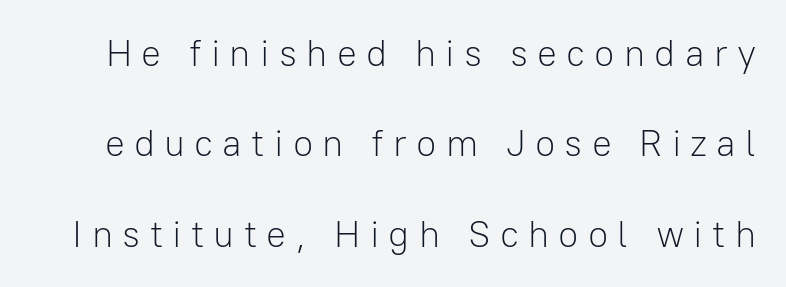
Q: Is the text bold? A: No.
Q: Is the text italic (slanted)? A: No, it is upright.
Q: Is the typeface a serif or a sans-serif typeface? A: Sans-serif.
Q: Is the text underlined? A: No.
Q: Is the spacing between letters normal or unusually wide? A: Unusually wide.
Q: Is the spacing between lines tight, normal or loose? A: Loose.
Q: Width (condensed, normal, or wide)? A: Normal.
Q: Stroke contrast? A: Low.
Q: x-height? A: Medium.
Q: Monospaced? A: No.
